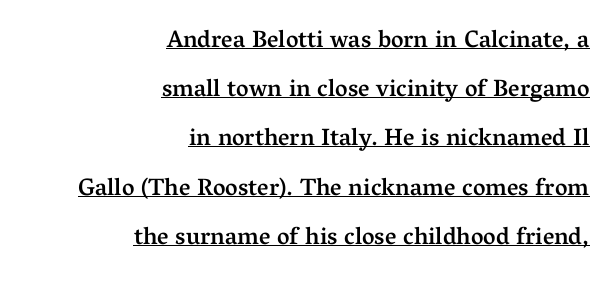
Q: Is the text bold? A: Semi-bold.
Q: Is the text italic (slanted)? A: No, it is upright.
Q: Is the text underlined? A: Yes.
Q: How is the paragraph aligned? A: Right-aligned.
Q: Is the spacing between letters normal or unusually wide? A: Normal.
Q: Is the spacing between lines tight, normal or loose? A: Loose.
